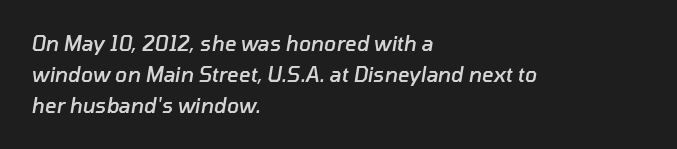
{"italic": "yes", "lean": "right", "slant_degrees": 10, "bold": "semi", "underline": "no", "align": "left", "line_spacing": "normal", "line_spacing_ratio": 1.56, "letter_spacing": "normal", "letter_spacing_em": 0.0, "glyph_px": 20}
